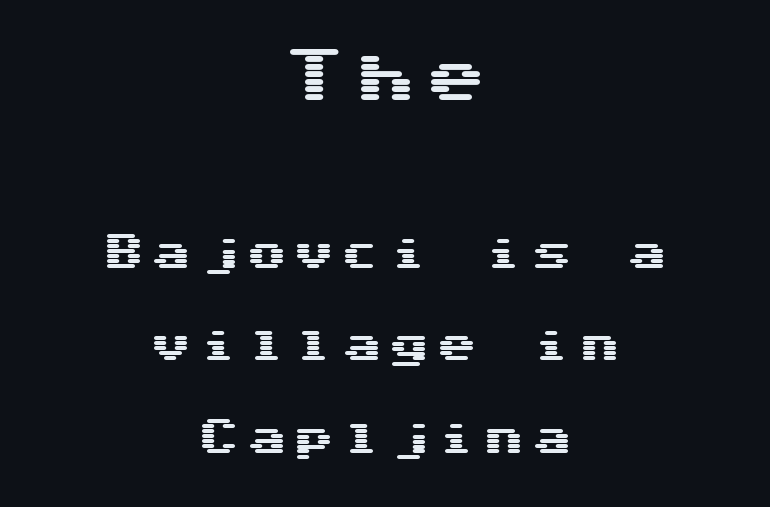
The image shows 61 px wide sans-serif type, upright, monospaced; set centered, loose line spacing (2.25x), not underlined; the first (top) block is 1.49x larger; medium stroke contrast and a medium x-height.
